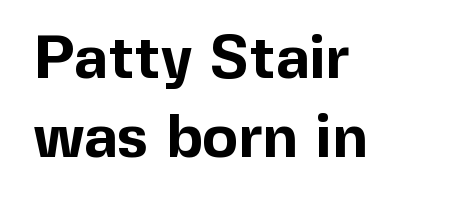
The lines in this sample share a left origin and differ only in where they stop. The axis of the letterforms is exactly vertical. These words are printed bold, with thick strokes throughout. Looks like regular typesetting: each glyph gets only the width it needs. In terms of leading, this rendering sits right in the middle. This rendering employs a face without finishing strokes, i.e., a sans-serif.
